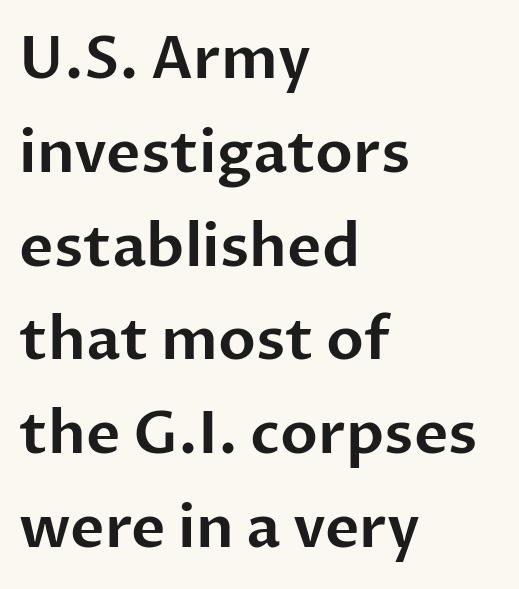
The lines sit at an ordinary, default distance from one another. Tracking here is standard; glyphs follow each other at the usual distance. Where is the straight margin? On the left. This sample has the flowing, uneven cadence of proportional lettering. The text was rendered using a sans face with plain stroke endings.
